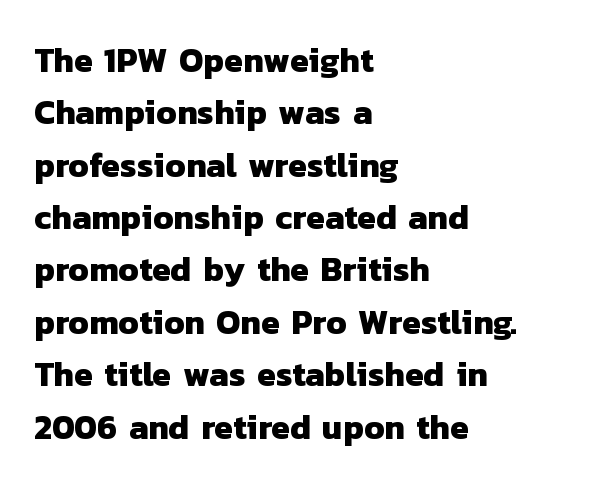
The image shows 34 px heavy sans-serif type; set left-aligned, normal line spacing (1.54x), normal letter spacing, not underlined; low stroke contrast and a medium x-height.
